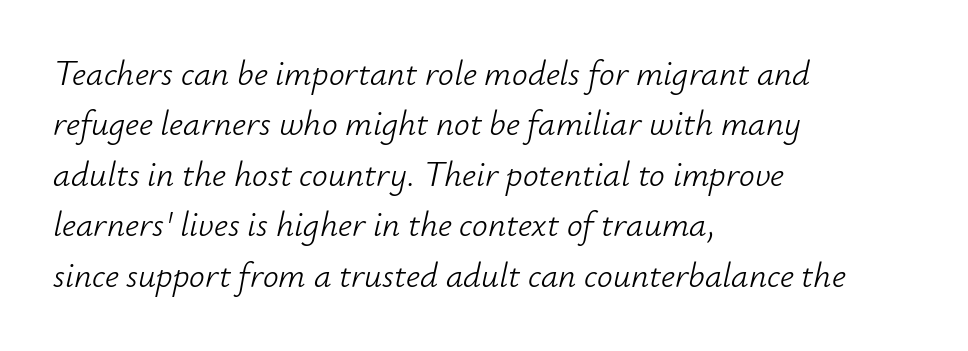
Q: Is the text bold? A: No.
Q: Is the text italic (slanted)? A: Yes, it leans right by about 12 degrees.
Q: Is the text underlined? A: No.
Q: How is the paragraph aligned? A: Left-aligned.
Q: Is the spacing between letters normal or unusually wide? A: Normal.
Q: Is the spacing between lines tight, normal or loose? A: Normal.
Q: Width (condensed, normal, or wide)? A: Normal.
Q: Stroke contrast? A: Low.
Q: x-height? A: Small.
Q: Monospaced? A: No.
